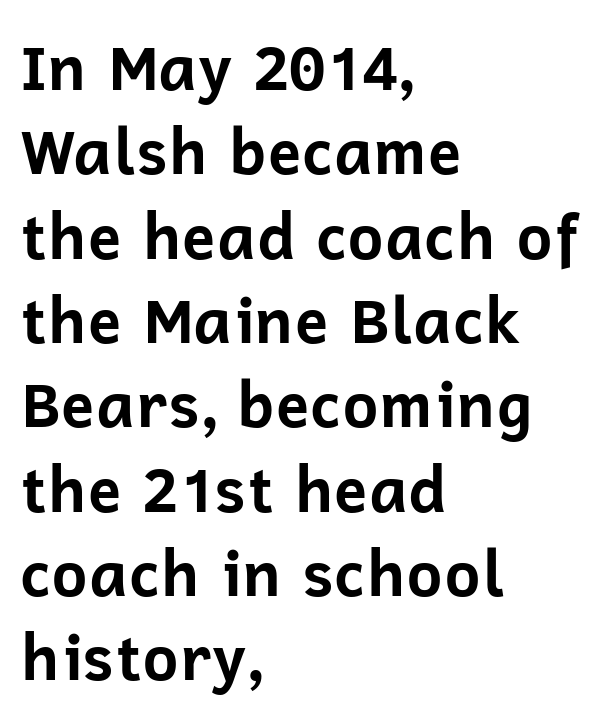
{"serif": "no", "italic": "no", "bold": "yes", "weight": "bold", "width": "normal", "stroke_contrast": "low", "x_height": "medium", "monospaced": "no", "underline": "no", "align": "left", "line_spacing": "normal", "line_spacing_ratio": 1.36, "letter_spacing": "normal", "letter_spacing_em": 0.0, "glyph_px": 62}
